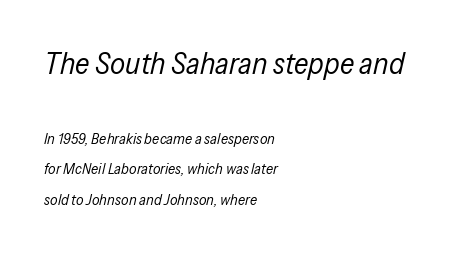
{"italic": "yes", "lean": "right", "slant_degrees": 13, "bold": "no", "weight": "regular", "width": "condensed", "stroke_contrast": "low", "x_height": "medium", "monospaced": "no", "underline": "no", "align": "left", "line_spacing": "loose", "line_spacing_ratio": 2.03, "letter_spacing": "normal", "letter_spacing_em": 0.0, "larger_block": "first", "size_ratio": 2.0, "glyph_px": 30}
